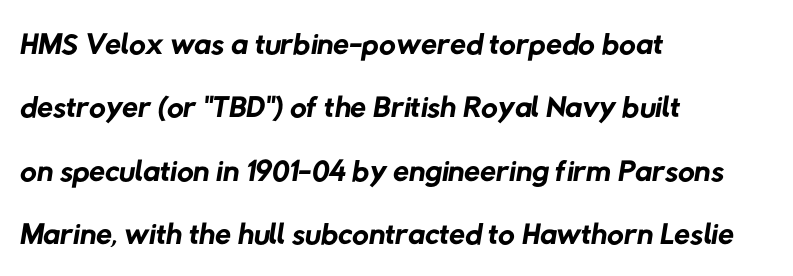
The image shows 46 px regular-weight sans-serif type; set left-aligned, normal line spacing (1.38x), normal letter spacing, not underlined; low stroke contrast and a medium x-height.
